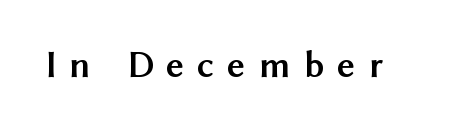
Q: Is the text bold? A: Yes.
Q: Is the text italic (slanted)? A: No, it is upright.
Q: Is the typeface a serif or a sans-serif typeface? A: Sans-serif.
Q: Is the text underlined? A: No.
Q: Is the spacing between letters normal or unusually wide? A: Unusually wide.
Q: Width (condensed, normal, or wide)? A: Normal.
Q: Stroke contrast? A: Medium.
Q: x-height? A: Medium.
Q: Monospaced? A: No.
